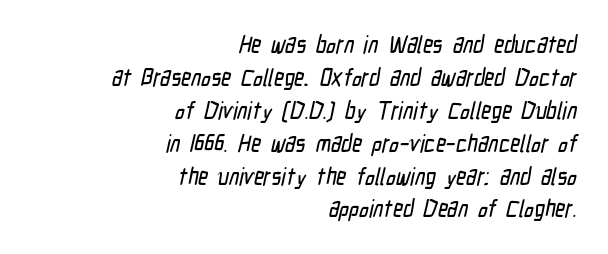
This sample uses plain, unmodified letter spacing. The rendering uses a moderate line-height, typical for paragraphs. Type without underlining. A student would call this right alignment; a typographer would say flush right, rag left.
